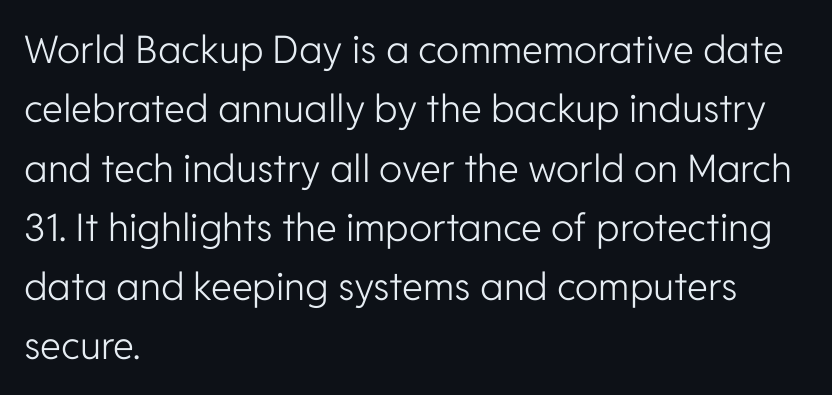
The image shows 38 px light sans-serif type, upright; set left-aligned, normal line spacing (1.56x), normal letter spacing, not underlined; low stroke contrast and a medium x-height.
